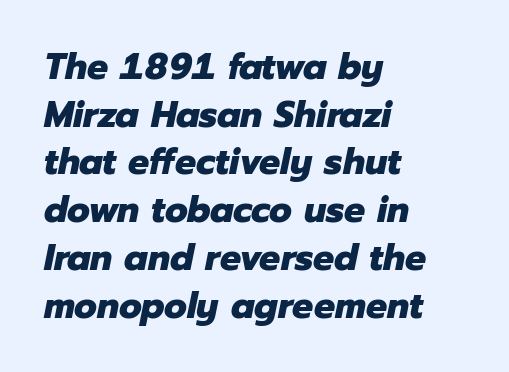
Q: Is the text bold? A: Yes.
Q: Is the text italic (slanted)? A: Yes, it leans right by about 12 degrees.
Q: Is the text underlined? A: No.
Q: How is the paragraph aligned? A: Left-aligned.
Q: Is the spacing between letters normal or unusually wide? A: Normal.
Q: Is the spacing between lines tight, normal or loose? A: Normal.
Q: Width (condensed, normal, or wide)? A: Normal.
Q: Stroke contrast? A: Low.
Q: x-height? A: Medium.
Q: Monospaced? A: No.
